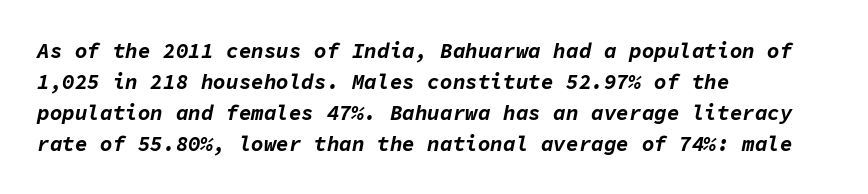
If you measured baseline to baseline, you'd find a middling distance. The face used here is rendered with its standard letterfit. The rendering uses a bold face; every stroke is thick and dark. The passage is arranged the way most books set body copy — flush left.
